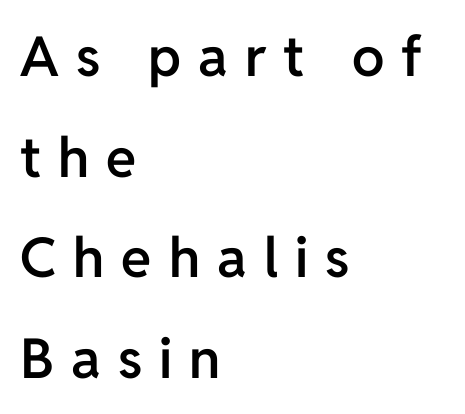
{"serif": "no", "italic": "no", "bold": "semi", "weight": "semibold", "width": "normal", "stroke_contrast": "low", "x_height": "medium", "monospaced": "no", "underline": "no", "align": "left", "line_spacing_ratio": 1.83, "letter_spacing": "wide", "letter_spacing_em": 0.31, "glyph_px": 55}
